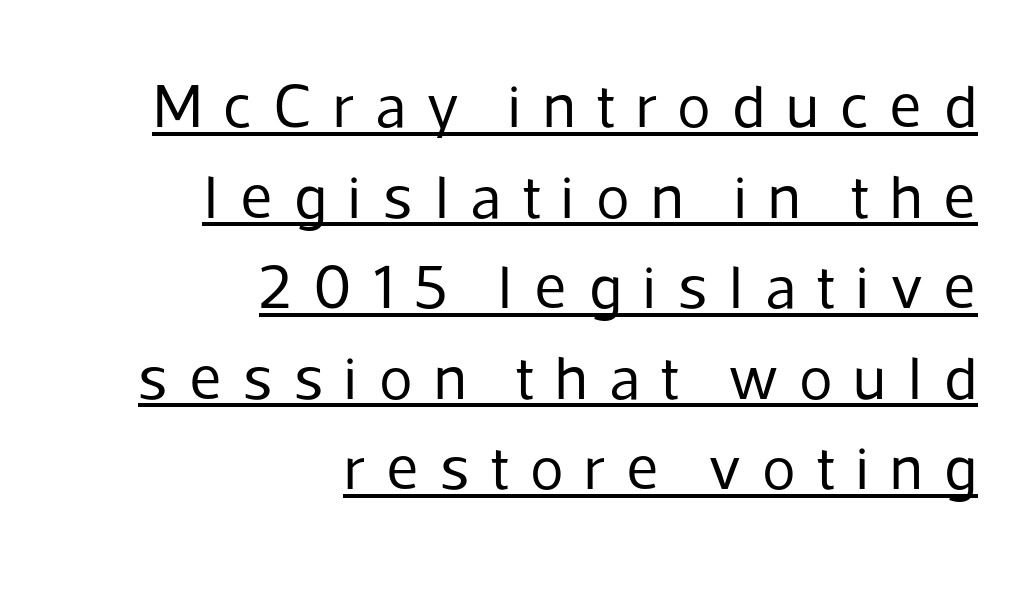
The image shows 62 px regular-weight sans-serif type, upright; set right-aligned, normal line spacing (1.46x), unusually wide letter spacing (+0.34 em), underlined; low stroke contrast and a medium x-height.
